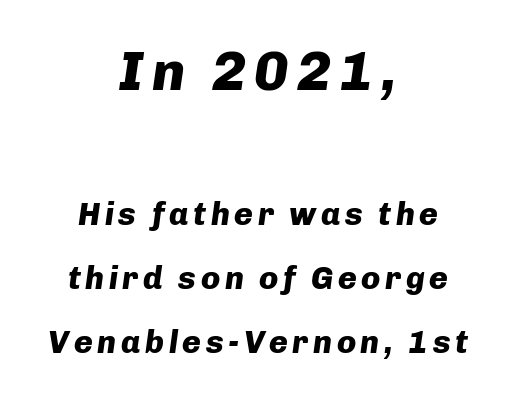
{"italic": "yes", "lean": "right", "slant_degrees": 8, "bold": "yes", "weight": "heavy", "width": "normal", "stroke_contrast": "low", "x_height": "medium", "monospaced": "no", "underline": "no", "align": "center", "line_spacing": "loose", "line_spacing_ratio": 2.0, "larger_block": "first", "size_ratio": 1.75, "glyph_px": 56}
